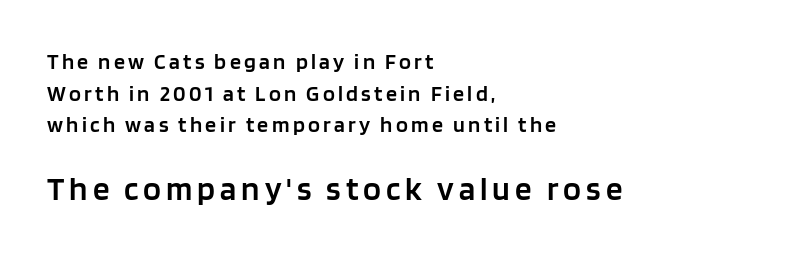
The image shows 33 px semibold sans-serif type, upright; set left-aligned, normal line spacing (1.44x), not underlined; the second (bottom) block is 1.5x larger; low stroke contrast and a large x-height.
